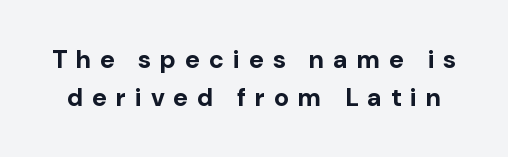
The image shows 25 px bold type, upright; set normal line spacing (1.52x), unusually wide letter spacing (+0.36 em), not underlined.
